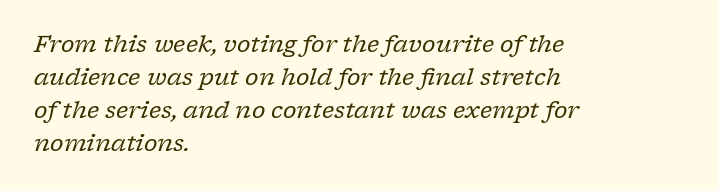
{"italic": "yes", "lean": "right", "slant_degrees": 17, "bold": "no", "underline": "no", "align": "left", "line_spacing": "normal", "line_spacing_ratio": 1.43, "letter_spacing": "normal", "letter_spacing_em": 0.0, "glyph_px": 23}
